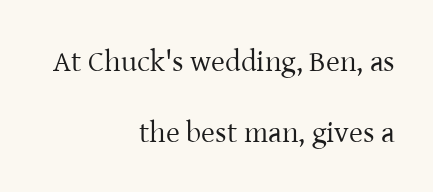
The image shows 30 px regular-weight serif type, upright; set right-aligned, loose line spacing (2.38x), normal letter spacing, not underlined; low stroke contrast and a medium x-height.
